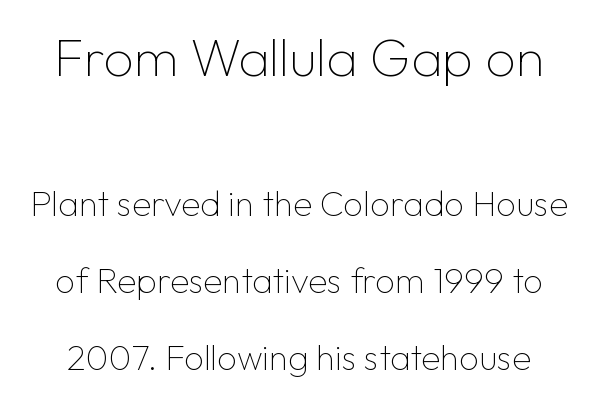
You can tell from the bare stems that sans-serif type was used. The typography opts for an upright posture over an oblique one. Does extra space separate the letters? No, they use regular spacing. Plain, unruled lines of type. Summary of vertical rhythm: relaxed, with wide interline spacing. You could not count columns in this text — the font is proportionally spaced.
